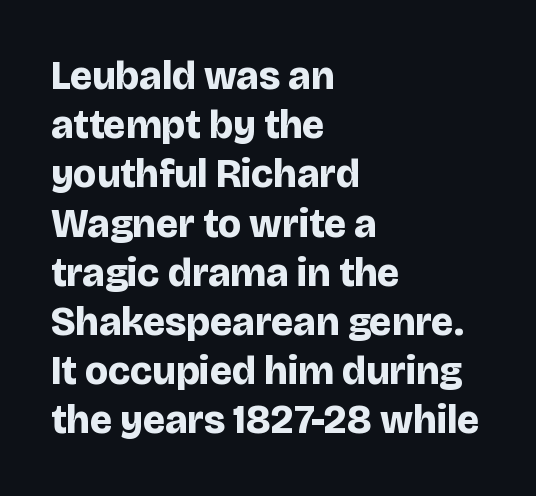
{"serif": "no", "italic": "no", "bold": "yes", "weight": "bold", "width": "normal", "stroke_contrast": "low", "x_height": "large", "monospaced": "no", "underline": "no", "align": "left", "line_spacing_ratio": 1.23, "letter_spacing": "normal", "letter_spacing_em": 0.0, "glyph_px": 40}
